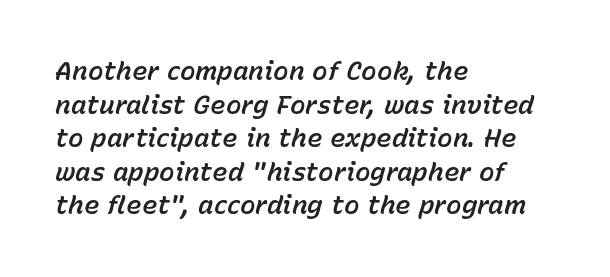
Leftover space on each line is placed entirely after the last word. The vertical gap from one line to the next is medium. Type without underlining. No extra tracking has been applied to these lines.
